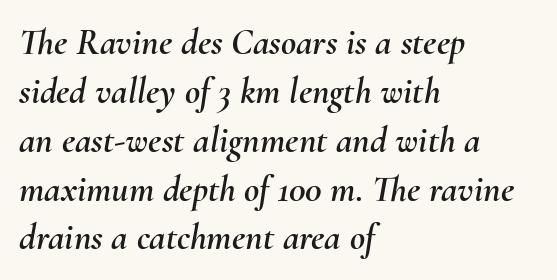
The image shows 37 px text type, italic (leaning right); set left-aligned, normal line spacing (1.32x), normal letter spacing, not underlined; medium stroke contrast and a small x-height.
